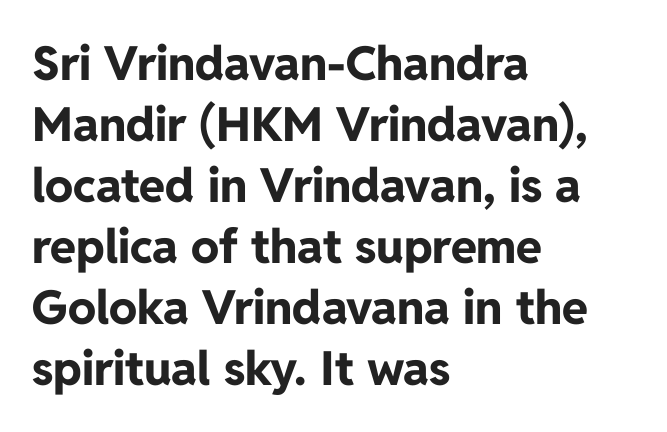
{"serif": "no", "italic": "no", "bold": "yes", "weight": "bold", "width": "normal", "stroke_contrast": "low", "x_height": "medium", "monospaced": "no", "underline": "no", "align": "left", "line_spacing": "normal", "line_spacing_ratio": 1.3, "letter_spacing": "normal", "letter_spacing_em": 0.0, "glyph_px": 47}
